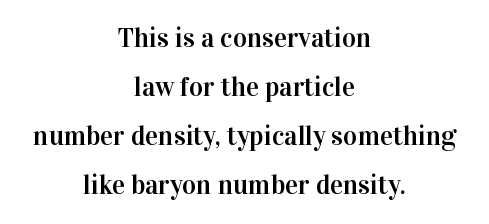
{"italic": "no", "underline": "no", "align": "center", "line_spacing_ratio": 1.82, "letter_spacing": "normal", "letter_spacing_em": 0.0, "glyph_px": 27}
